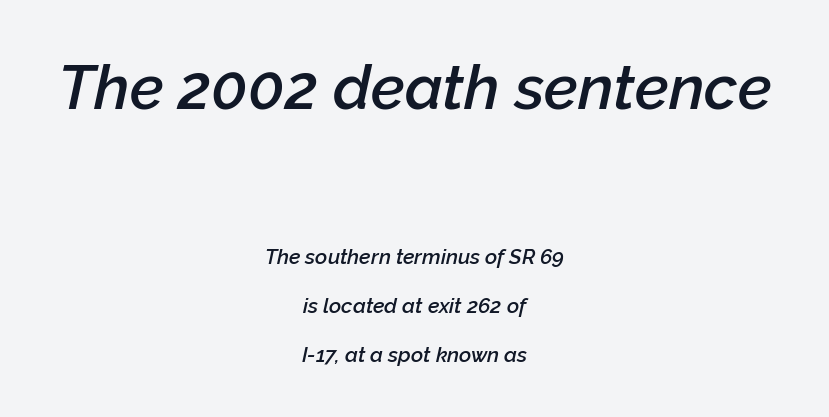
Underline: absent. Rendered with sloped, italic letterforms. These lines are rendered in a variable-pitch font. Leading is clearly above the norm, producing a sparse column. Its strokes are somewhat broadened, the hallmark of semibold type.
